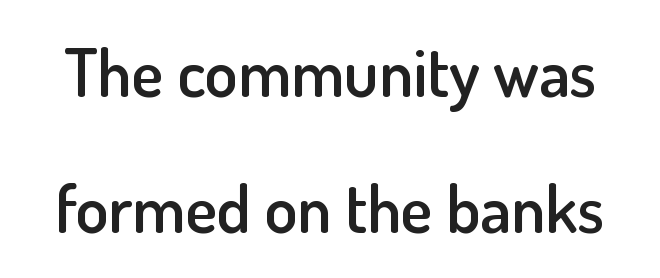
{"serif": "no", "italic": "no", "bold": "semi", "weight": "semibold", "width": "normal", "stroke_contrast": "low", "x_height": "small", "monospaced": "no", "underline": "no", "line_spacing": "loose", "line_spacing_ratio": 2.03, "letter_spacing": "normal", "letter_spacing_em": 0.0, "glyph_px": 67}
